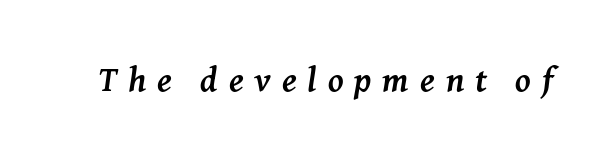
Is the type slanted? Yes — the strokes lean at a clear angle. This sample has the flowing, uneven cadence of proportional lettering. Is the type bold? Yes — the strokes are clearly thick and heavy. Any mark beneath the type? The region is blank. I'd call this a serif setting — the letters wear small feet.
